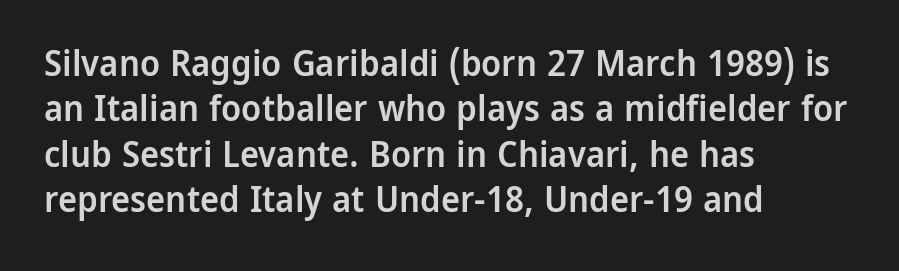
The image shows 36 px semibold sans-serif type, upright; set left-aligned, normal line spacing (1.26x), normal letter spacing, not underlined; low stroke contrast and a medium x-height.
